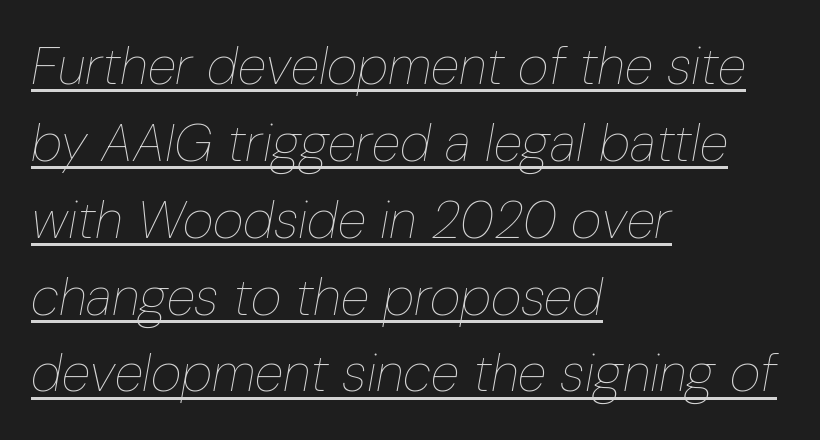
The paragraph shown leans on its left margin. Each letter keeps its own natural width here, so spacing adapts to shape. Think standard paragraph weight, or any step lighter than that. This rendering features underlined lettering. It's the slanting kind of type.
